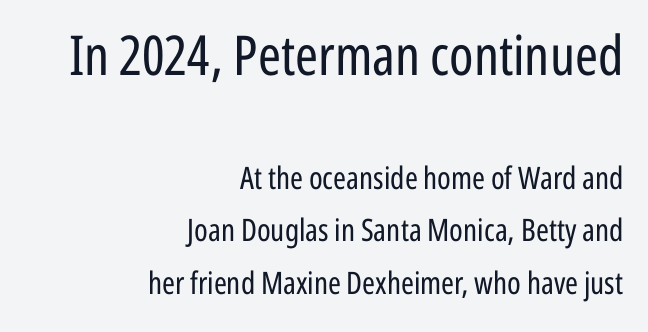
Designer's note — italics off, roman on. The gaps between neighbouring characters are ordinary and unremarkable. These lines are set flush right with a ragged left edge. Normally led — the rows are evenly, conventionally spaced. Serifs: no, the terminals of the letterforms are clean.
